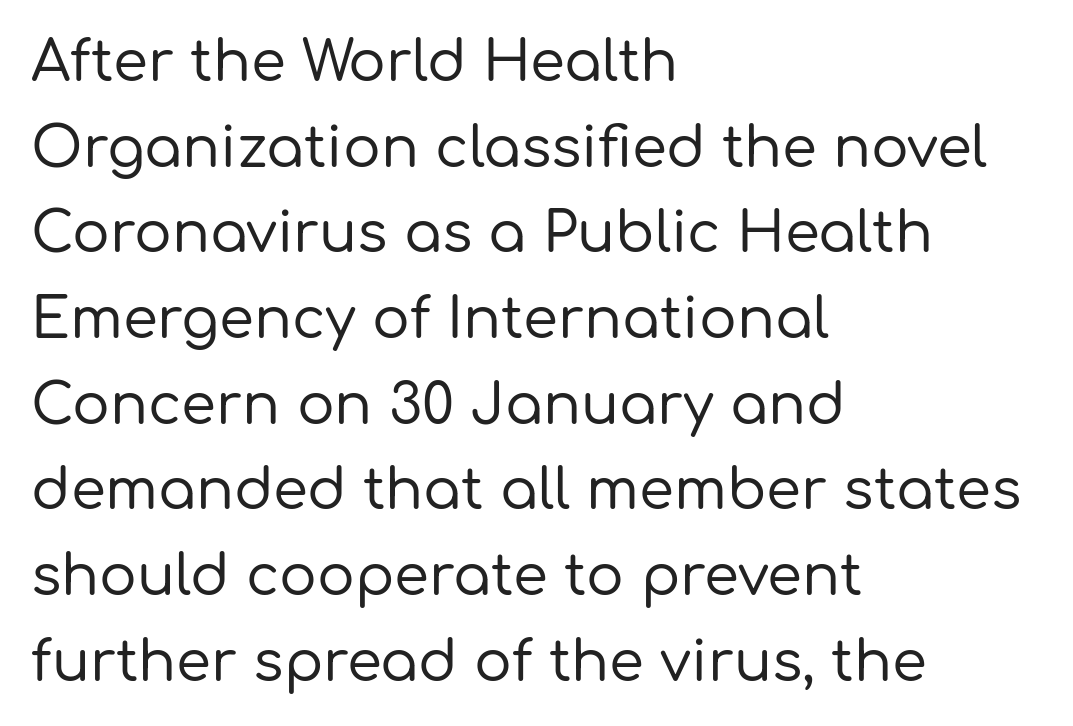
The image shows 56 px sans-serif type, upright; set left-aligned, normal line spacing (1.53x), normal letter spacing, not underlined; low stroke contrast and a medium x-height.
